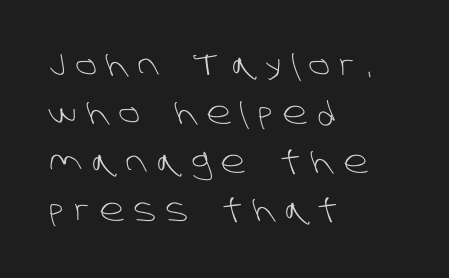
{"serif": "no", "bold": "no", "weight": "light", "width": "normal", "stroke_contrast": "low", "x_height": "large", "monospaced": "no", "underline": "no", "align": "left", "line_spacing": "normal", "line_spacing_ratio": 1.56, "letter_spacing": "wide", "letter_spacing_em": 0.32, "glyph_px": 31}
